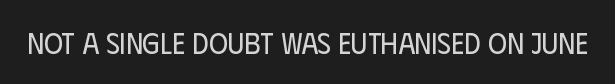
{"serif": "no", "italic": "no", "bold": "no", "weight": "regular", "width": "condensed", "stroke_contrast": "low", "x_height": "large", "monospaced": "no", "underline": "no", "letter_spacing": "normal", "letter_spacing_em": 0.0, "glyph_px": 29}
